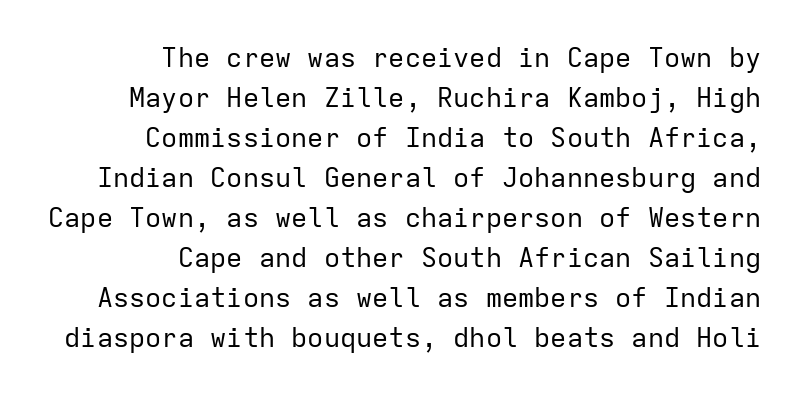
These lines were composed using upright roman letters. Successive baselines arrive at the customary interval. Alignment: flush right. Stems here are at most as thick as an everyday book face. The string is rendered with underlining switched off. Default kerning and tracking; the words read as compact shapes.
